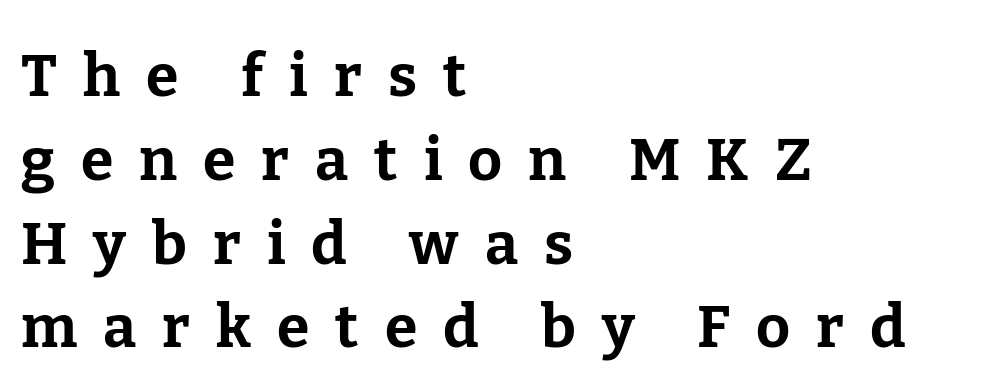
{"serif": "yes", "italic": "no", "bold": "yes", "weight": "bold", "width": "normal", "stroke_contrast": "low", "x_height": "medium", "monospaced": "no", "underline": "no", "align": "left", "line_spacing": "normal", "line_spacing_ratio": 1.42, "letter_spacing": "wide", "letter_spacing_em": 0.44, "glyph_px": 59}
